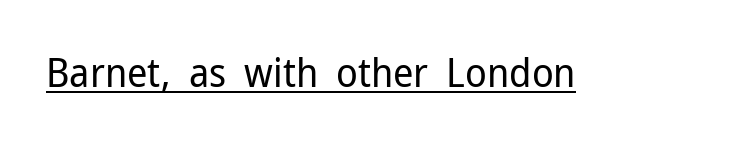
Nobody touched the tracking dial on this one. The axis of the letterforms is exactly vertical. This sample uses a sans-serif face. A baseline rule has been typeset under these characters. A typesetter would call this proportional, since set widths differ per character. The typesetting does not lean heavy: it is not bold.
